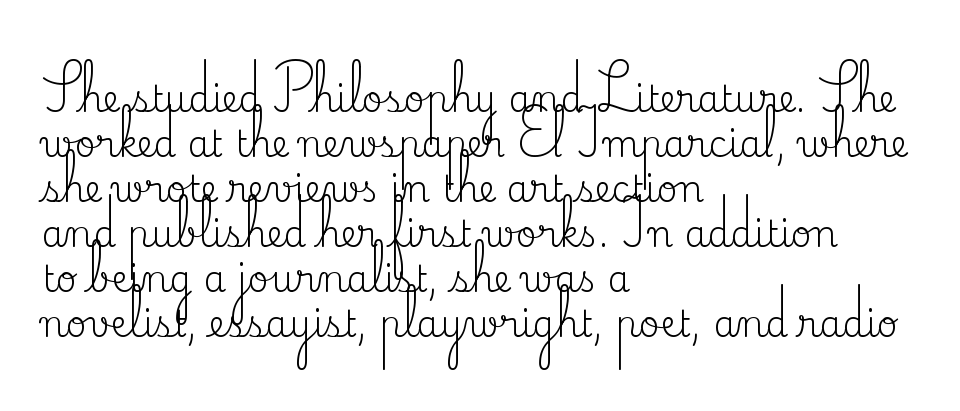
{"serif": "yes", "italic": "no", "bold": "no", "weight": "regular", "width": "normal", "stroke_contrast": "medium", "x_height": "small", "monospaced": "no", "underline": "no", "align": "left", "line_spacing": "normal", "line_spacing_ratio": 1.25, "letter_spacing": "normal", "letter_spacing_em": 0.0, "glyph_px": 36}
